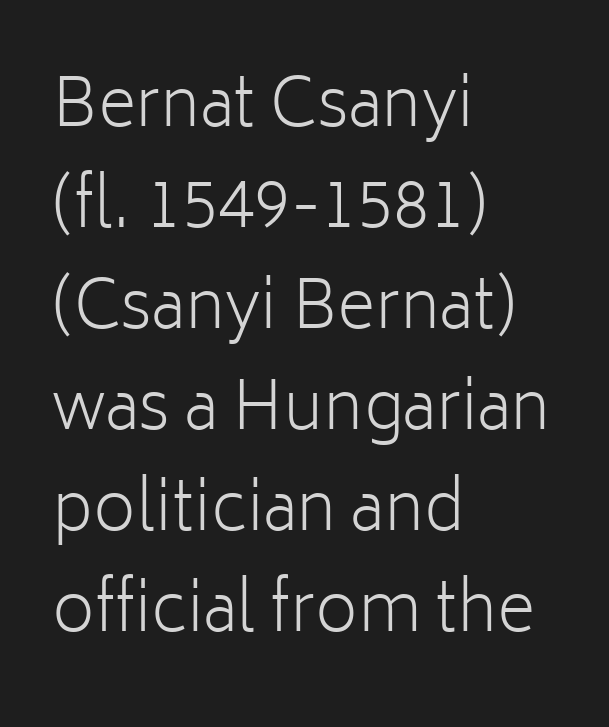
Each new line begins a customary step beneath the previous one. Type without underlining. Think of a printed novel: that variable character pitch is what you see here. Serif or sans? Sans — the stroke terminals are bare. The rendering keeps characters at their native spacing. Typeset ragged right — the left edge is the straight one.
